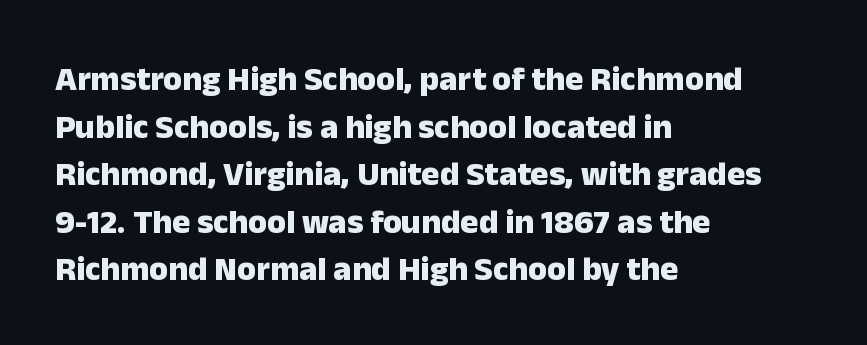
Descenders are the only things crossing below the line. Evenly set lines give the paragraph a standard silhouette. These lines keep a tight, regular rhythm from letter to letter. Every letter is thick-stroked: bold, no question. The typeface chosen for these lines omits serifs.
